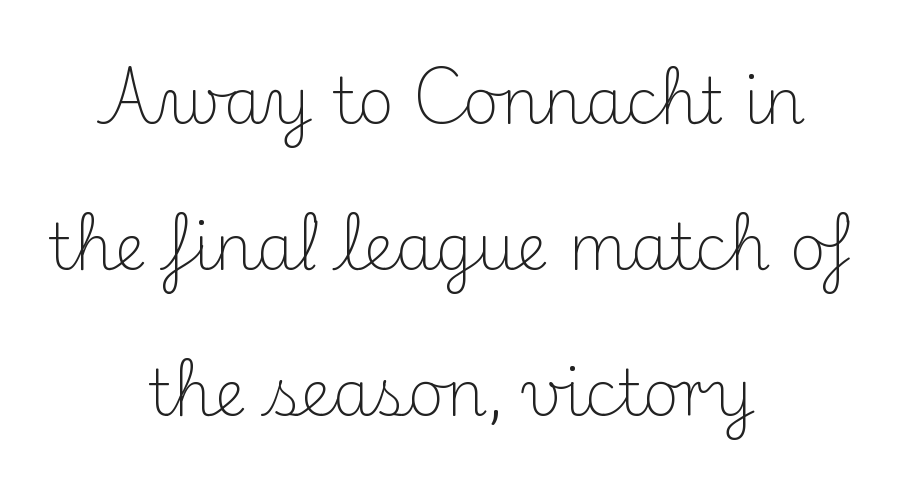
The image shows 63 px light serif type, upright; set centered, loose line spacing (2.32x), normal letter spacing, not underlined; medium stroke contrast and a small x-height.
